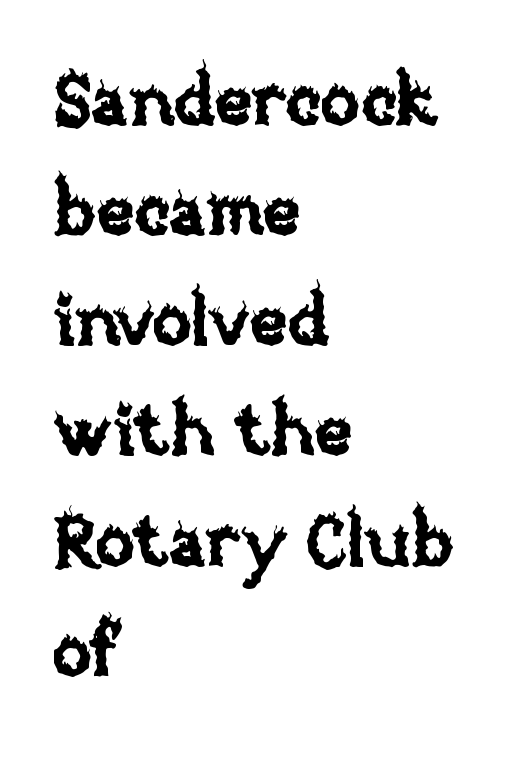
The type sits square on the baseline with zero lean. Short note: letters normally spaced. Looks like regular typesetting: each glyph gets only the width it needs. Letters rest on an invisible, unmarked baseline. Normally led — the rows are evenly, conventionally spaced. Casual observation: everything's shoved over to the left.
